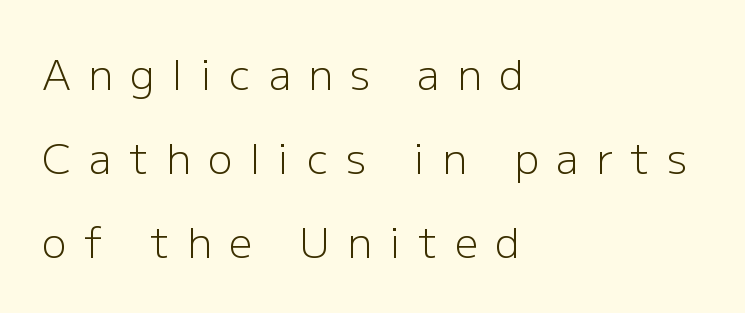
The image shows 41 px light sans-serif type, upright; set left-aligned, loose line spacing (2.05x), unusually wide letter spacing (+0.43 em), not underlined; low stroke contrast and a medium x-height.
